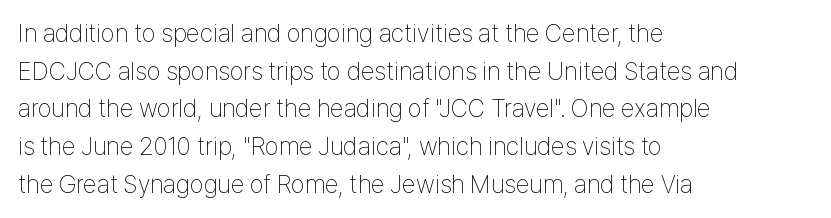
{"italic": "no", "bold": "no", "underline": "no", "align": "left", "line_spacing": "normal", "line_spacing_ratio": 1.51, "letter_spacing": "normal", "letter_spacing_em": 0.0, "glyph_px": 25}
